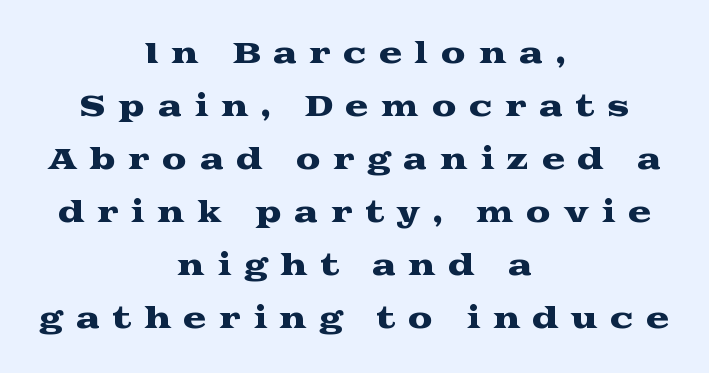
{"serif": "yes", "italic": "no", "width": "wide", "stroke_contrast": "medium", "x_height": "medium", "monospaced": "no", "underline": "no", "align": "center", "line_spacing_ratio": 1.89, "letter_spacing": "wide", "letter_spacing_em": 0.44, "glyph_px": 28}
